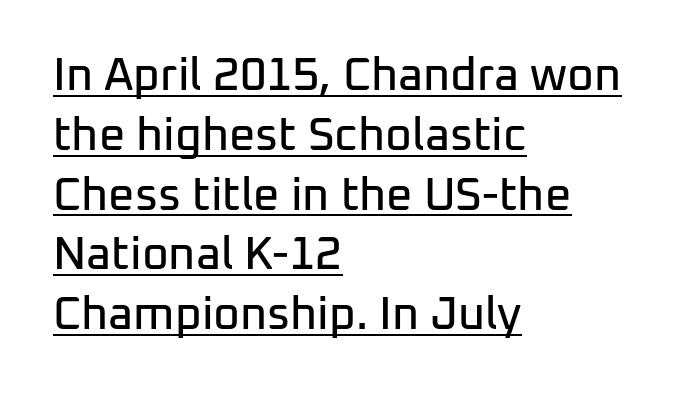
The image shows 46 px sans-serif type, upright; set left-aligned, normal line spacing (1.3x), normal letter spacing, underlined; low stroke contrast and a medium x-height.
